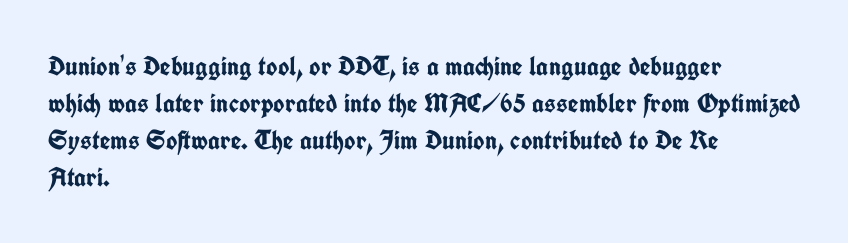
Q: Is the text bold? A: Yes.
Q: Is the text italic (slanted)? A: No, it is upright.
Q: Is the text underlined? A: No.
Q: How is the paragraph aligned? A: Left-aligned.
Q: Is the spacing between letters normal or unusually wide? A: Normal.
Q: Is the spacing between lines tight, normal or loose? A: Normal.
